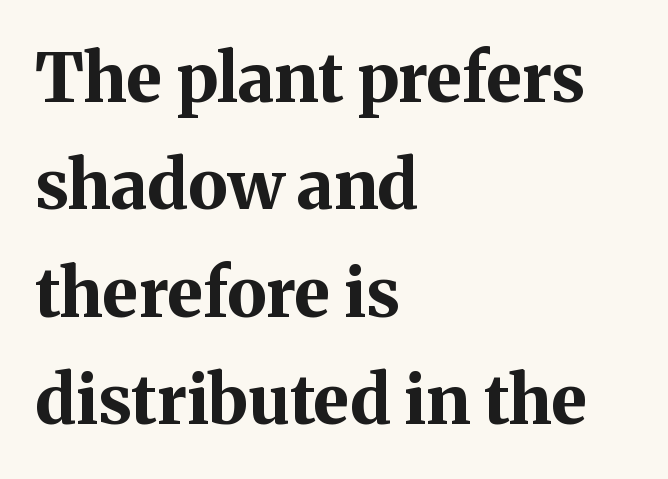
Q: Is the text bold? A: Yes.
Q: Is the text italic (slanted)? A: No, it is upright.
Q: Is the typeface a serif or a sans-serif typeface? A: Serif.
Q: Is the text underlined? A: No.
Q: How is the paragraph aligned? A: Left-aligned.
Q: Is the spacing between letters normal or unusually wide? A: Normal.
Q: Is the spacing between lines tight, normal or loose? A: Normal.
Q: Width (condensed, normal, or wide)? A: Normal.
Q: Stroke contrast? A: Medium.
Q: x-height? A: Medium.
Q: Monospaced? A: No.
